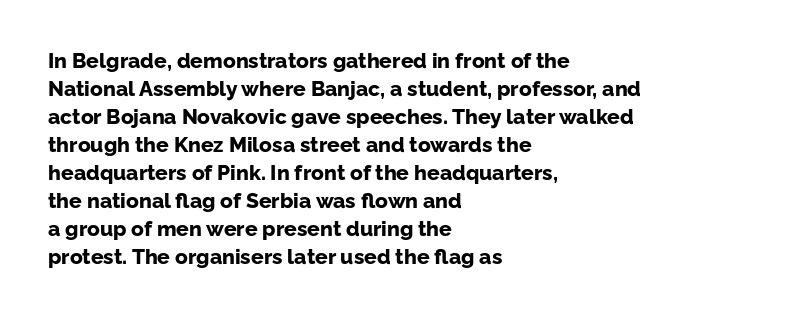
{"italic": "no", "bold": "yes", "underline": "no", "align": "left", "line_spacing": "normal", "line_spacing_ratio": 1.33, "letter_spacing": "normal", "letter_spacing_em": 0.0, "glyph_px": 21}
